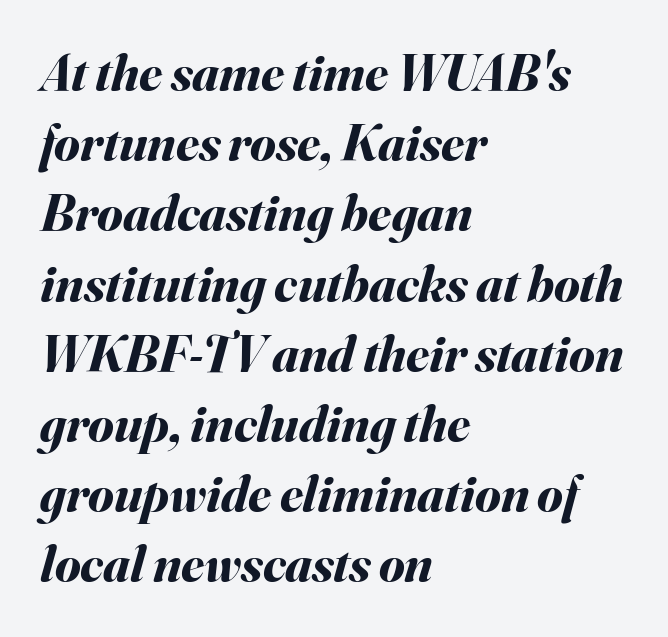
{"italic": "yes", "lean": "right", "slant_degrees": 16, "bold": "yes", "weight": "bold", "width": "normal", "stroke_contrast": "medium", "x_height": "small", "monospaced": "no", "underline": "no", "align": "left", "line_spacing": "normal", "line_spacing_ratio": 1.35, "letter_spacing": "normal", "letter_spacing_em": 0.0, "glyph_px": 52}
